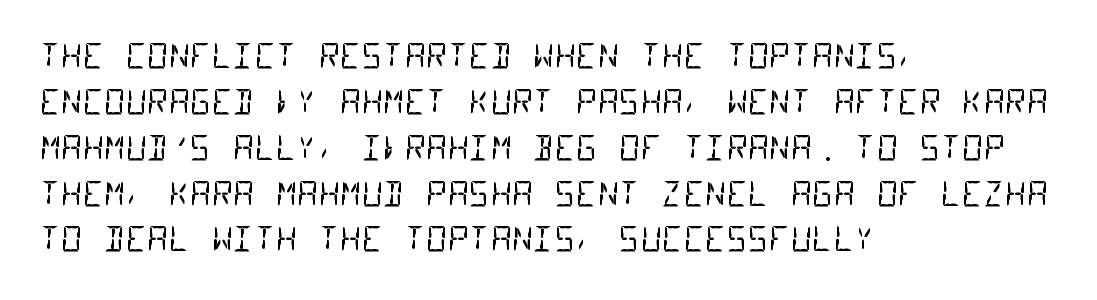
The image shows 33 px regular-weight, condensed sans-serif type, monospaced; set left-aligned, normal line spacing (1.39x), normal letter spacing, not underlined; low stroke contrast and a large x-height.
